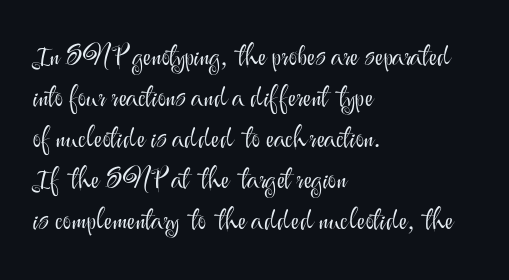
{"serif": "no", "bold": "no", "weight": "light", "width": "normal", "stroke_contrast": "medium", "x_height": "small", "monospaced": "no", "underline": "no", "align": "left", "line_spacing": "normal", "line_spacing_ratio": 1.41, "letter_spacing": "normal", "letter_spacing_em": 0.0, "glyph_px": 29}
